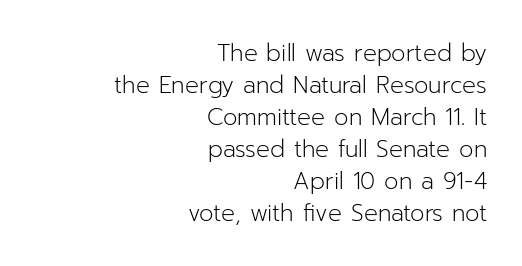
The gaps between neighbouring characters are ordinary and unremarkable. These lines were composed using upright roman letters. This rendering uses right alignment, leaving the left contour irregular. Horizontal bands of white between lines are of average thickness.
